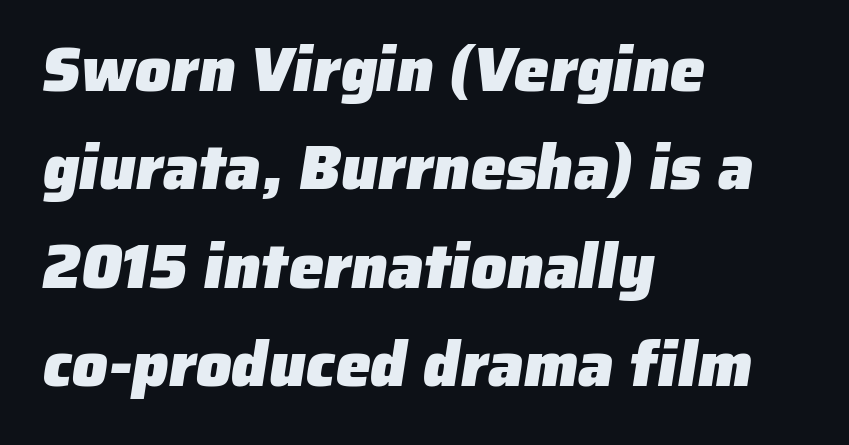
Do the characters align in a grid? No, the font is proportional. A sans-serif font was chosen for this passage. As a designer I'd log this as weight 700, bold. Caption: multi-line text, flush left, ragged right. Rows of type keep a routine distance in the vertical direction.
